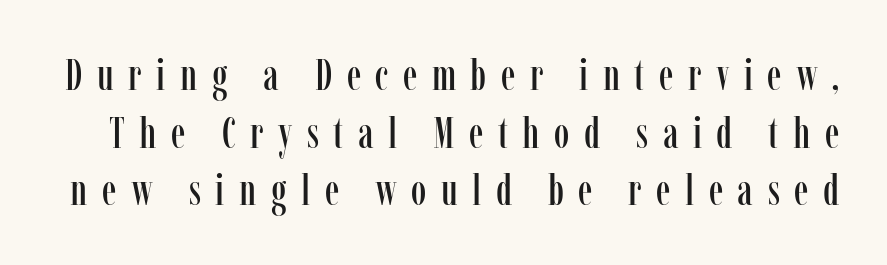
{"serif": "yes", "italic": "no", "width": "condensed", "stroke_contrast": "low", "x_height": "medium", "monospaced": "no", "underline": "no", "line_spacing": "normal", "line_spacing_ratio": 1.31, "letter_spacing": "wide", "letter_spacing_em": 0.33, "glyph_px": 44}
